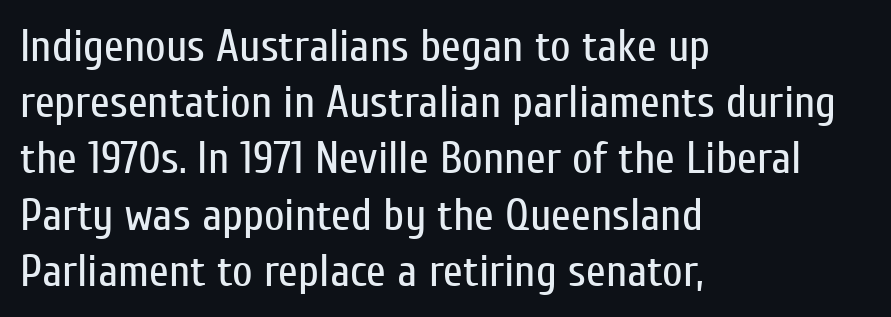
{"serif": "no", "italic": "no", "bold": "no", "weight": "regular", "width": "condensed", "stroke_contrast": "low", "x_height": "medium", "monospaced": "no", "underline": "no", "align": "left", "line_spacing": "normal", "line_spacing_ratio": 1.25, "letter_spacing": "normal", "letter_spacing_em": 0.0, "glyph_px": 45}
